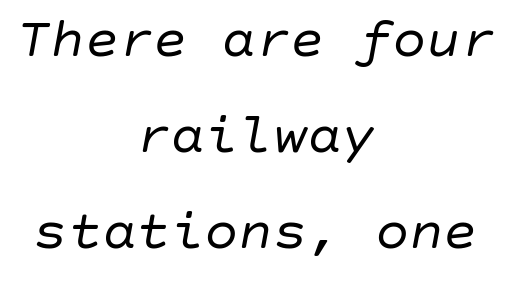
Q: Is the text bold? A: No.
Q: Is the text italic (slanted)? A: Yes, it leans right by about 10 degrees.
Q: Is the text underlined? A: No.
Q: How is the paragraph aligned? A: Centered.
Q: Is the spacing between letters normal or unusually wide? A: Normal.
Q: Is the spacing between lines tight, normal or loose? A: Normal.
Q: Width (condensed, normal, or wide)? A: Normal.
Q: Stroke contrast? A: Low.
Q: x-height? A: Large.
